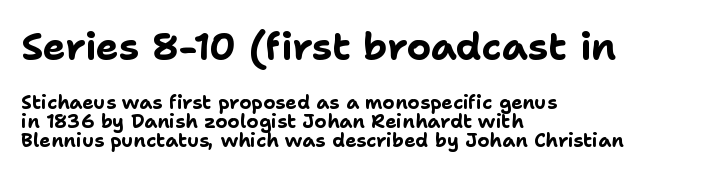
{"serif": "no", "italic": "no", "bold": "yes", "weight": "bold", "width": "normal", "stroke_contrast": "low", "x_height": "medium", "monospaced": "no", "underline": "no", "align": "left", "line_spacing": "tight", "line_spacing_ratio": 1.0, "letter_spacing": "normal", "letter_spacing_em": 0.0, "larger_block": "first", "size_ratio": 2.0, "glyph_px": 38}
